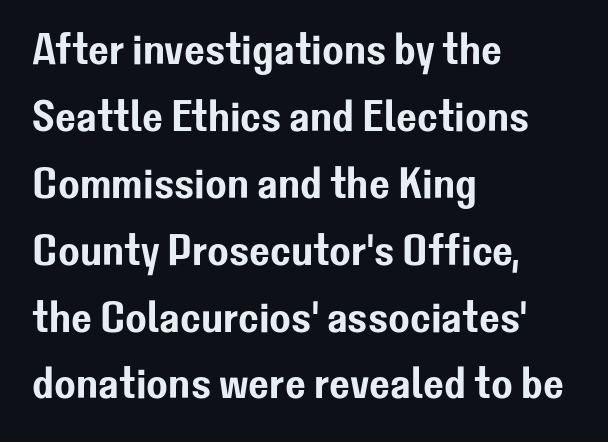
I'd call this a sans setting — the letters go barefoot. The passage shown stacks its lines at a standard gap. Spacing between characters is what you'd get straight out of the box. This is the regular roman posture of the typeface. The rendering uses natural spacing where letterforms have individual widths.
